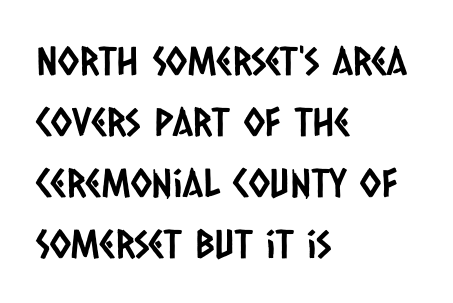
{"serif": "no", "width": "condensed", "stroke_contrast": "low", "x_height": "large", "monospaced": "no", "underline": "no", "align": "left", "line_spacing": "normal", "line_spacing_ratio": 1.56, "letter_spacing": "normal", "letter_spacing_em": 0.0, "glyph_px": 39}
